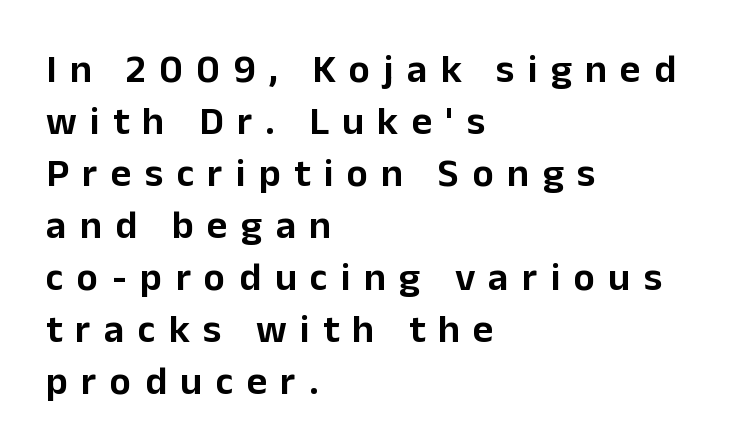
The image shows 40 px sans-serif type, upright; set left-aligned, normal line spacing (1.3x), unusually wide letter spacing (+0.33 em), not underlined; low stroke contrast and a medium x-height.
